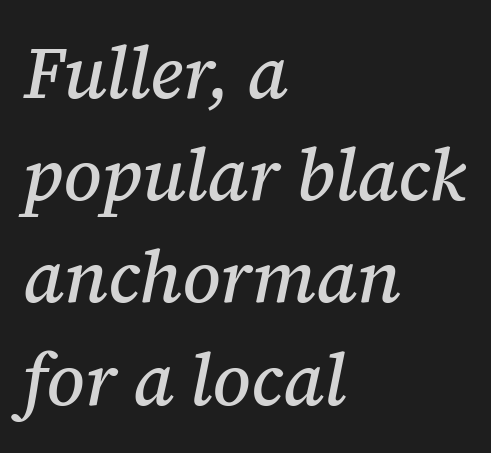
The image shows 72 px serif type, italic (leaning right); set left-aligned, normal line spacing (1.42x), normal letter spacing, not underlined; medium stroke contrast and a medium x-height.
